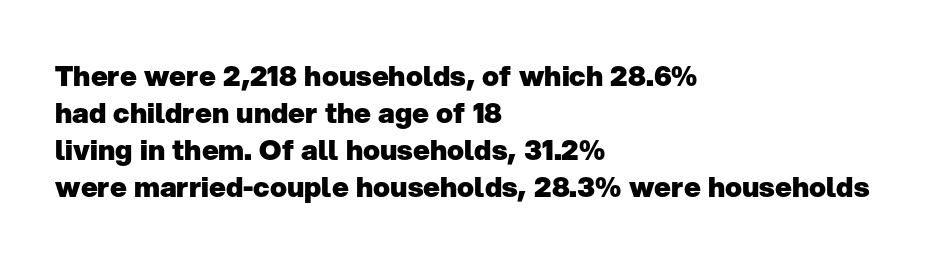
The image shows 28 px heavy sans-serif type, upright; set left-aligned, normal line spacing (1.32x), normal letter spacing, not underlined; low stroke contrast and a medium x-height.
